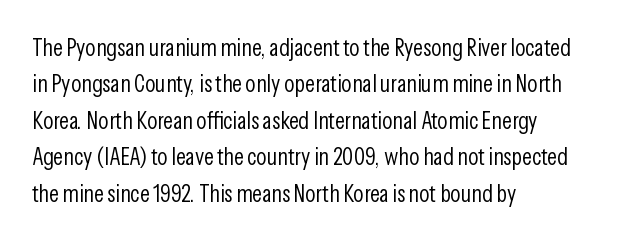
The foot of each line stays bare and open. These lines stack with their left ends in a neat column. Italic: no, the glyphs are upright roman. These lines sit exactly where default settings would place them.
